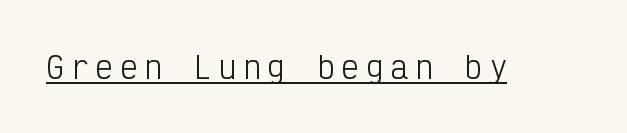
The passage shown is typed in a monospace face where columns stay perfectly aligned. Is there any slant? The stems are plumb. The face looks like a standard text weight, possibly lighter. Does the type have serifs? No, each stem ends abruptly.
